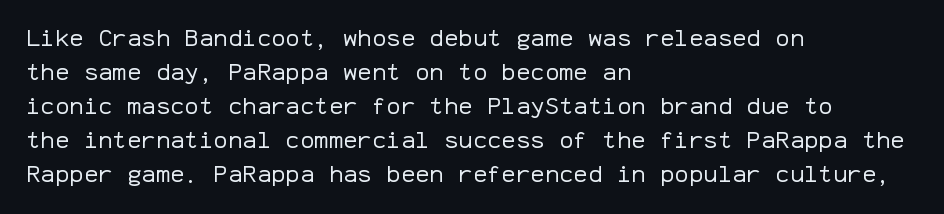
Just letters on the line, the space beneath them empty. The lines sit at an ordinary, default distance from one another. Reading down the block, your eye returns to a fixed left position each line. Think standard paragraph weight, or any step lighter than that.
